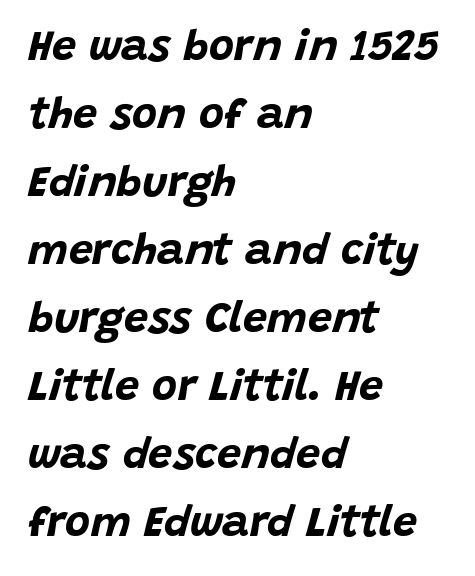
Anything drawn beneath the words? Only blank space. The line-height multiplier appears to be the usual default. In CSS terms this would be text-align: left. Is the type slanted? Yes — the strokes lean at a clear angle. You could not count columns in this text — the font is proportionally spaced. Characters follow at the spacing the type designer built in.
